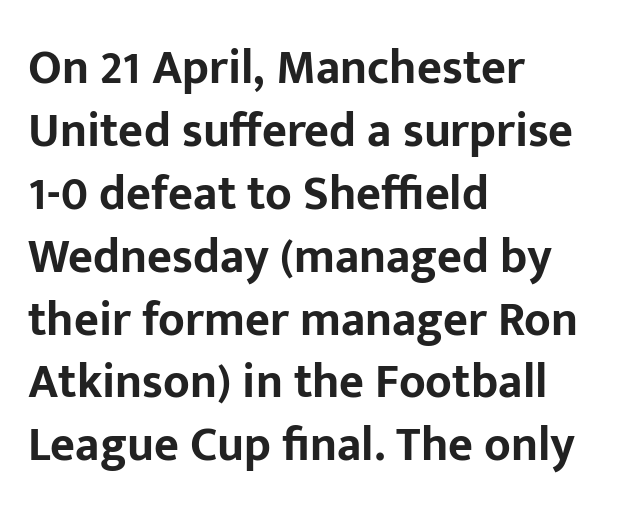
Glance below the letters and you will spot only blank space. Is the block centered? No — it sits flush against the left margin. Short note: letters normally spaced. Each letter keeps its own natural width here, so spacing adapts to shape.
